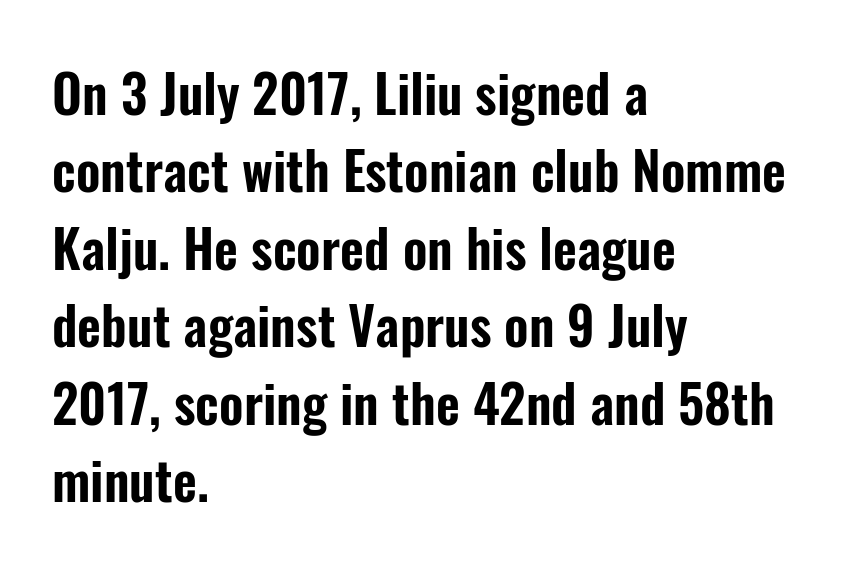
Q: Is the text italic (slanted)? A: No, it is upright.
Q: Is the typeface a serif or a sans-serif typeface? A: Sans-serif.
Q: Is the text underlined? A: No.
Q: How is the paragraph aligned? A: Left-aligned.
Q: Is the spacing between letters normal or unusually wide? A: Normal.
Q: Is the spacing between lines tight, normal or loose? A: Normal.
Q: Width (condensed, normal, or wide)? A: Condensed.
Q: Stroke contrast? A: Low.
Q: x-height? A: Medium.
Q: Monospaced? A: No.
